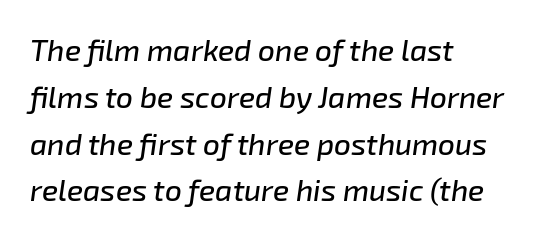
The image shows 30 px text type, italic (leaning right); set left-aligned, normal line spacing (1.56x), normal letter spacing, not underlined; low stroke contrast and a medium x-height.
